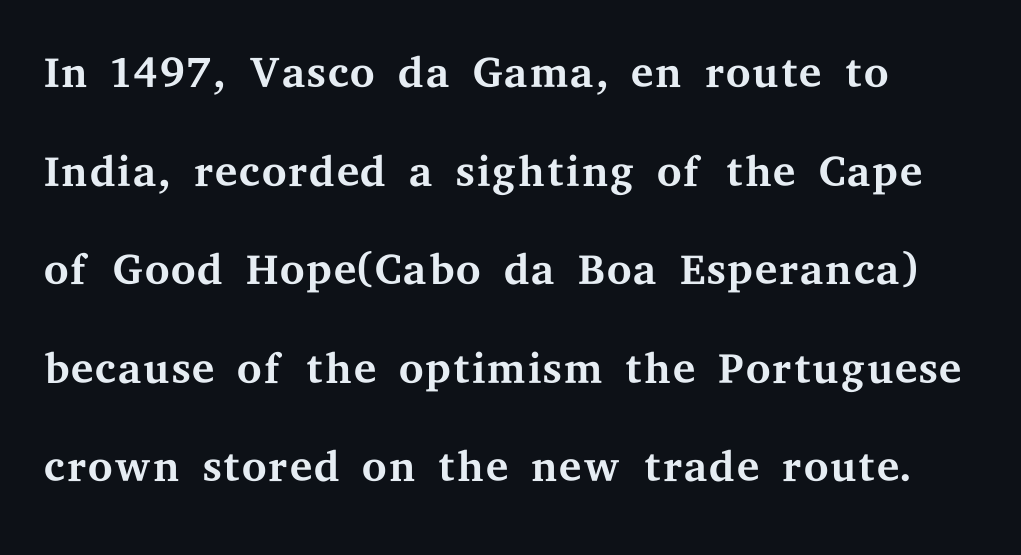
{"serif": "yes", "italic": "no", "bold": "no", "weight": "regular", "width": "wide", "stroke_contrast": "medium", "x_height": "medium", "monospaced": "no", "underline": "no", "line_spacing": "normal", "line_spacing_ratio": 1.54, "letter_spacing": "normal", "letter_spacing_em": 0.0, "glyph_px": 64}
